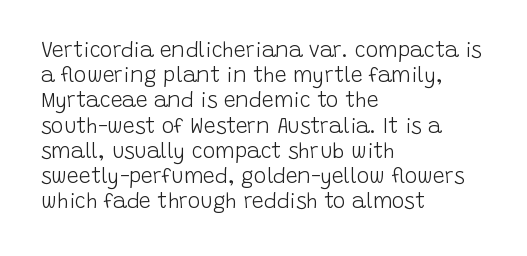
The letterforms sit shoulder to shoulder at normal distance. Typeset ragged right — the left edge is the straight one. The lettering holds an erect, upright posture throughout. Vertical stems look standard width or narrower in stroke. Beneath every word, the page is bare.
